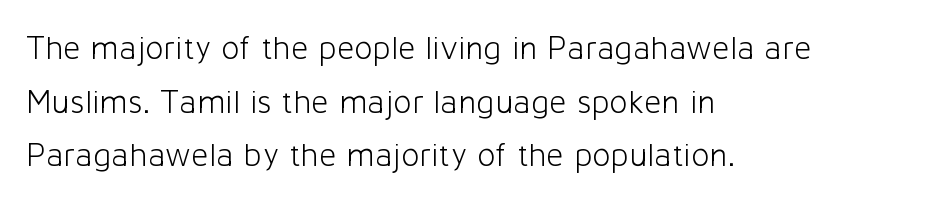
The image shows 34 px light sans-serif type, upright; set left-aligned, normal line spacing (1.58x), normal letter spacing, not underlined; low stroke contrast and a medium x-height.
